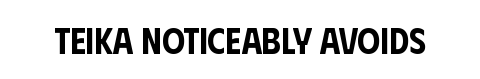
{"serif": "no", "italic": "no", "width": "condensed", "stroke_contrast": "low", "x_height": "large", "monospaced": "no", "underline": "no", "letter_spacing": "normal", "letter_spacing_em": 0.0, "glyph_px": 36}
